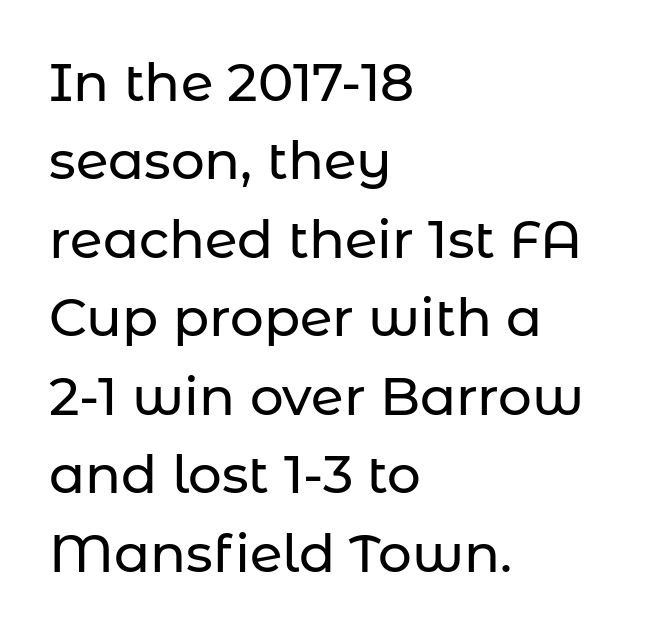
The image shows 53 px sans-serif type, upright; set left-aligned, normal line spacing (1.48x), normal letter spacing, not underlined; low stroke contrast and a medium x-height.
